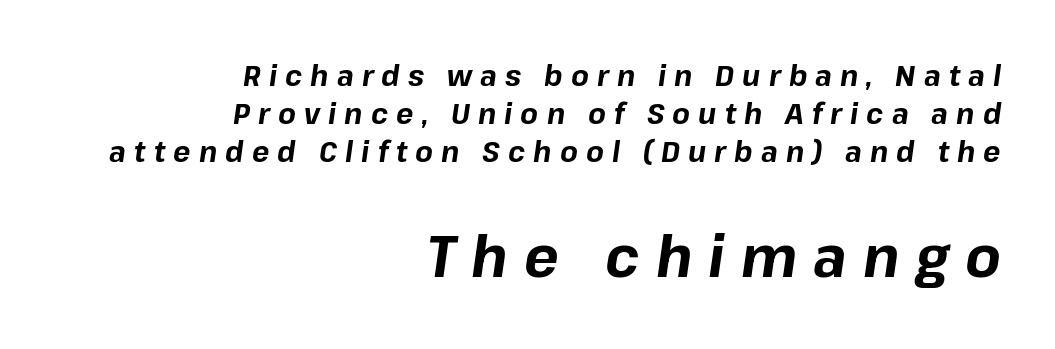
The image shows 58 px bold type, italic (leaning right); set right-aligned, normal line spacing (1.31x), unusually wide letter spacing (+0.28 em), not underlined; the second (bottom) block is 2.0x larger; low stroke contrast and a medium x-height.
